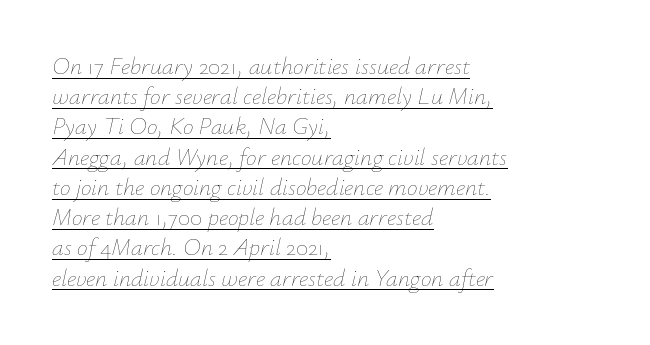
The image shows 24 px text type, italic (leaning right); set left-aligned, normal line spacing (1.26x), normal letter spacing, underlined.
